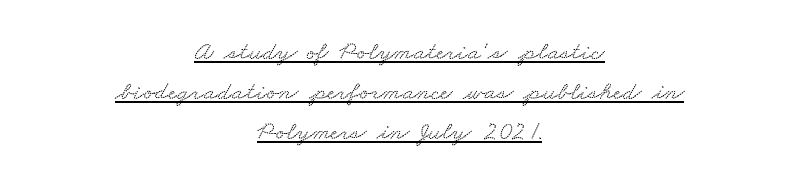
The image shows 26 px text type; set centered, normal line spacing (1.54x), normal letter spacing, underlined.
